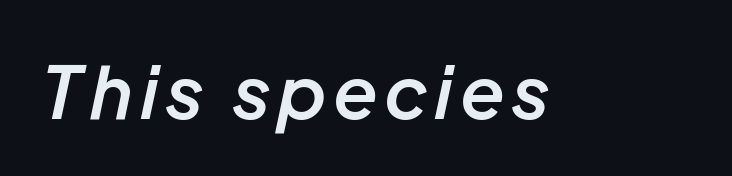
{"italic": "yes", "lean": "right", "slant_degrees": 12, "bold": "semi", "weight": "semibold", "width": "normal", "stroke_contrast": "low", "x_height": "medium", "monospaced": "no", "underline": "no", "glyph_px": 73}
